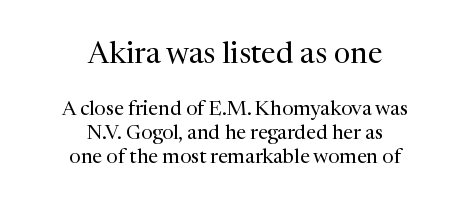
The image shows 30 px regular-weight serif type, upright; set centered, line spacing 1.2x, normal letter spacing, not underlined; the first (top) block is 1.5x larger; medium stroke contrast and a medium x-height.
